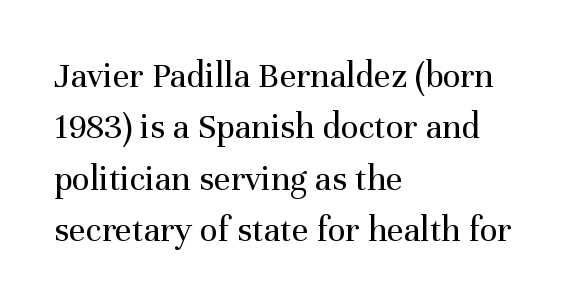
Each word holds together tightly as a unit, with standard inter-letter gaps. Italic: no, the glyphs are upright roman. Whoever set this chose a conventional vertical rhythm. The letters carry serifs — small finishing strokes at the ends of their stems.
